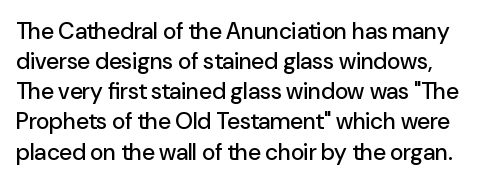
{"italic": "no", "underline": "no", "line_spacing": "normal", "line_spacing_ratio": 1.31, "letter_spacing": "normal", "letter_spacing_em": 0.0, "glyph_px": 23}
